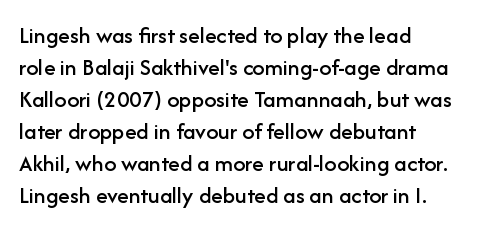
No italicization has been applied; the sample stays upright. The vertical gap from one line to the next is medium. Standard letterfit; no display-style spreading of the glyphs. The passage is arranged the way most books set body copy — flush left. Rule under the text: the space is simply empty.
